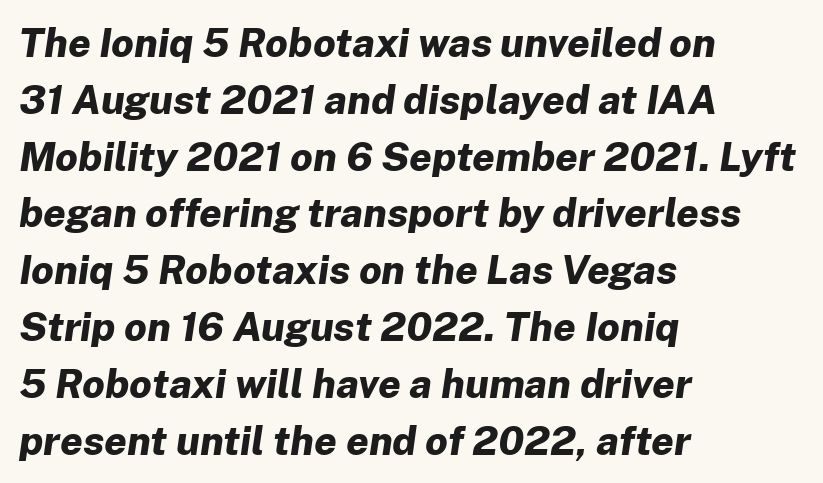
These lines carry a lot of weight — the face is fully bold. Here the designer chose a conventional face with non-uniform glyph widths. The rows are spaced the way most documents space them. Nobody drew a line under any word here. Slanted lettering throughout.
